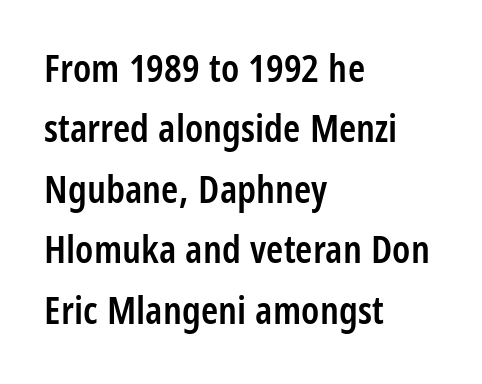
Q: Is the text bold? A: Semi-bold.
Q: Is the text italic (slanted)? A: No, it is upright.
Q: Is the typeface a serif or a sans-serif typeface? A: Sans-serif.
Q: Is the text underlined? A: No.
Q: How is the paragraph aligned? A: Left-aligned.
Q: Is the spacing between letters normal or unusually wide? A: Normal.
Q: Is the spacing between lines tight, normal or loose? A: Normal.
Q: Width (condensed, normal, or wide)? A: Condensed.
Q: Stroke contrast? A: Low.
Q: x-height? A: Large.
Q: Monospaced? A: No.
